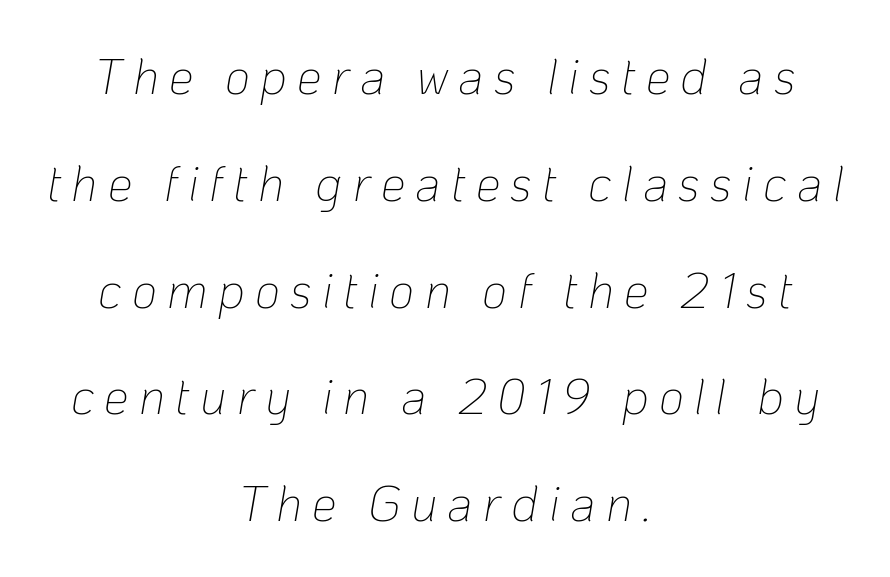
{"italic": "yes", "lean": "right", "slant_degrees": 10, "bold": "no", "weight": "thin", "width": "normal", "stroke_contrast": "low", "x_height": "medium", "monospaced": "no", "underline": "no", "align": "center", "line_spacing": "loose", "line_spacing_ratio": 2.18, "letter_spacing": "wide", "letter_spacing_em": 0.21, "glyph_px": 49}
